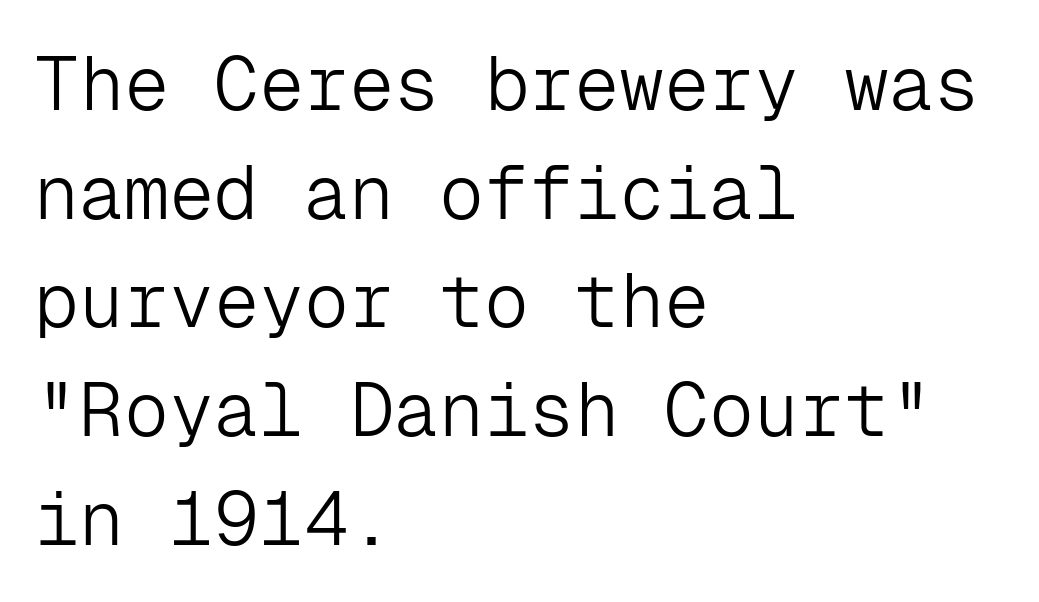
Q: Is the text bold? A: No.
Q: Is the text italic (slanted)? A: No, it is upright.
Q: Is the typeface a serif or a sans-serif typeface? A: Sans-serif.
Q: Is the text underlined? A: No.
Q: How is the paragraph aligned? A: Left-aligned.
Q: Is the spacing between letters normal or unusually wide? A: Normal.
Q: Is the spacing between lines tight, normal or loose? A: Normal.
Q: Width (condensed, normal, or wide)? A: Normal.
Q: Stroke contrast? A: Low.
Q: x-height? A: Medium.
Q: Monospaced? A: Yes.
